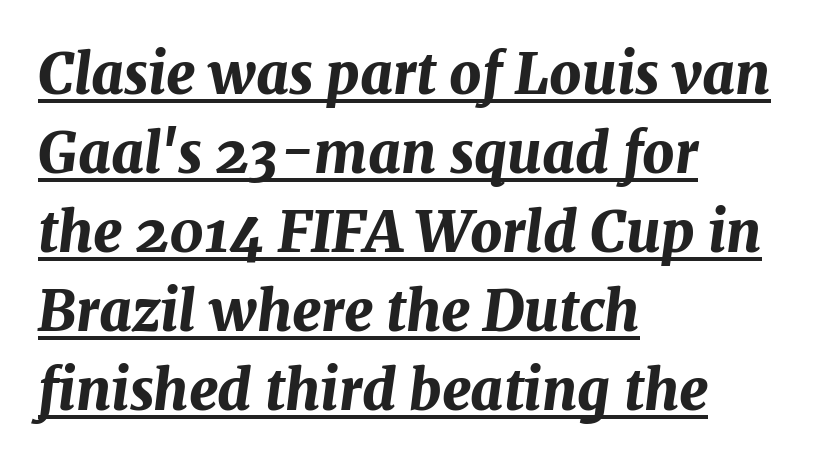
{"italic": "yes", "lean": "right", "slant_degrees": 7, "bold": "yes", "weight": "bold", "width": "normal", "stroke_contrast": "medium", "x_height": "medium", "monospaced": "no", "underline": "yes", "align": "left", "line_spacing": "normal", "line_spacing_ratio": 1.41, "letter_spacing": "normal", "letter_spacing_em": 0.0, "glyph_px": 56}
